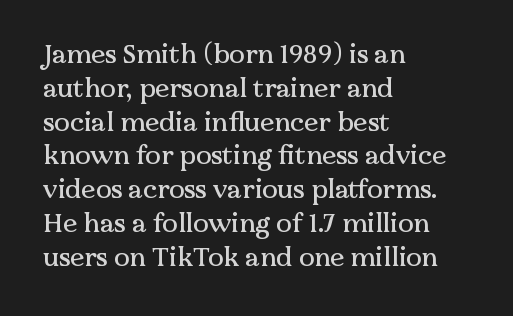
The ragged edge is on the right, which tells us the setting is flush left. How would I describe the line gaps? Plain and ordinary. This is the regular roman posture of the typeface. Only glyphs here, with clear space below each row.
